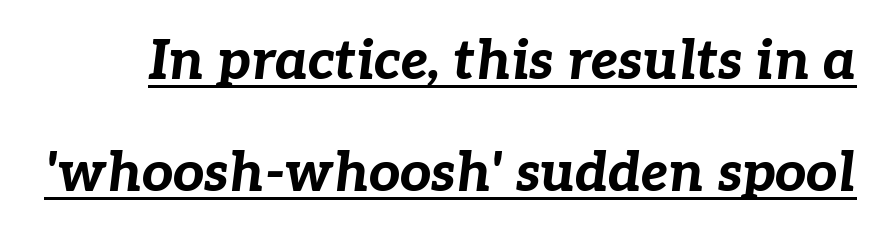
Q: Is the text bold? A: Yes.
Q: Is the text italic (slanted)? A: Yes, it leans right by about 7 degrees.
Q: Is the text underlined? A: Yes.
Q: Is the spacing between letters normal or unusually wide? A: Normal.
Q: Is the spacing between lines tight, normal or loose? A: Loose.
Q: Width (condensed, normal, or wide)? A: Normal.
Q: Stroke contrast? A: Low.
Q: x-height? A: Medium.
Q: Monospaced? A: No.
